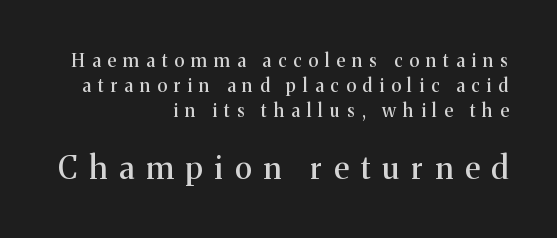
The type sits square on the baseline with zero lean. Is this a fixed-width face? No — the glyphs have proportional, varying widths. Is the letter spacing exaggerated? Yes — the characters are pushed far apart. This is serif lettering, the kind often seen in printed books.
